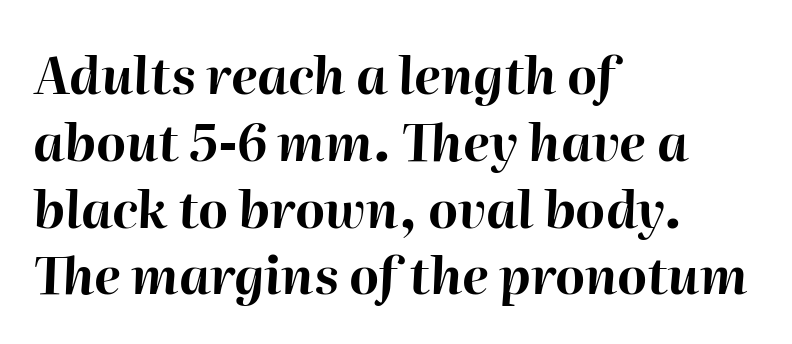
Q: Is the text bold? A: Yes.
Q: Is the text italic (slanted)? A: Yes, it leans right by about 2 degrees.
Q: Is the text underlined? A: No.
Q: How is the paragraph aligned? A: Left-aligned.
Q: Is the spacing between letters normal or unusually wide? A: Normal.
Q: Is the spacing between lines tight, normal or loose? A: Normal.
Q: Width (condensed, normal, or wide)? A: Normal.
Q: Stroke contrast? A: High.
Q: x-height? A: Medium.
Q: Monospaced? A: No.
